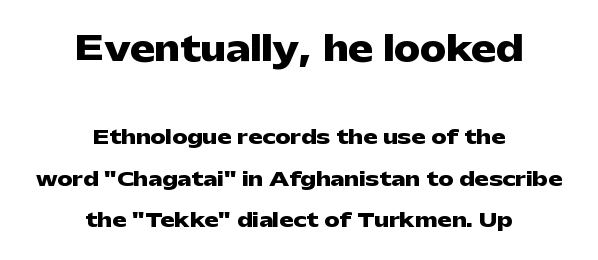
Q: Is the text bold? A: Yes.
Q: Is the text italic (slanted)? A: No, it is upright.
Q: Is the typeface a serif or a sans-serif typeface? A: Sans-serif.
Q: Is the text underlined? A: No.
Q: How is the paragraph aligned? A: Centered.
Q: Is the spacing between letters normal or unusually wide? A: Normal.
Q: Is the spacing between lines tight, normal or loose? A: Loose.
Q: Which block of text is set in a larger size, the first (top) or the second (bottom)? A: The first (top) one.
Q: Width (condensed, normal, or wide)? A: Wide.
Q: Stroke contrast? A: Low.
Q: x-height? A: Medium.
Q: Monospaced? A: No.
